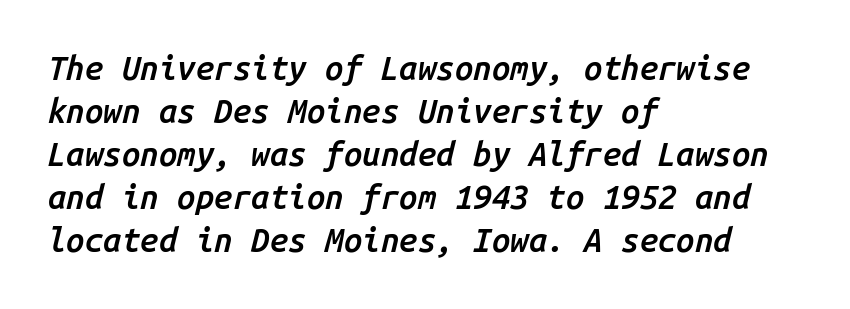
{"italic": "yes", "lean": "right", "slant_degrees": 14, "bold": "semi", "weight": "semibold", "width": "normal", "stroke_contrast": "low", "x_height": "medium", "monospaced": "yes", "underline": "no", "align": "left", "line_spacing": "normal", "line_spacing_ratio": 1.3, "letter_spacing": "normal", "letter_spacing_em": 0.0, "glyph_px": 33}
